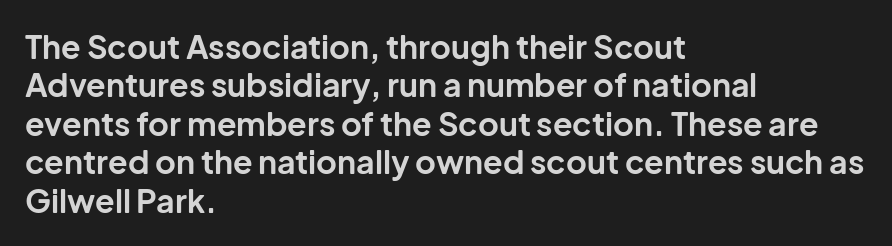
The image shows 32 px bold sans-serif type, upright; set left-aligned, line spacing 1.2x, normal letter spacing, not underlined; low stroke contrast and a medium x-height.
